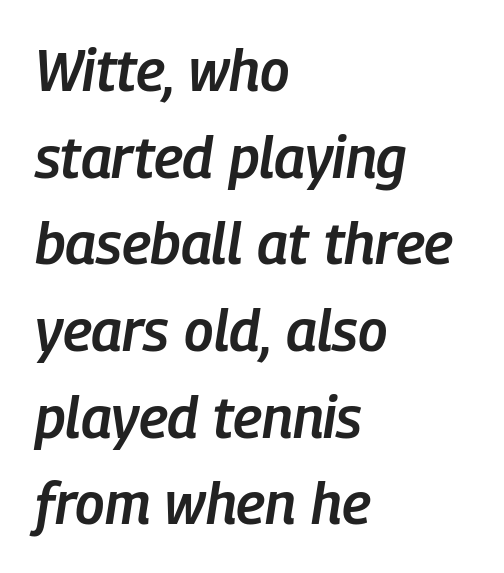
{"italic": "yes", "lean": "right", "slant_degrees": 9, "bold": "semi", "weight": "semibold", "width": "condensed", "stroke_contrast": "low", "x_height": "medium", "monospaced": "no", "underline": "no", "align": "left", "line_spacing": "normal", "line_spacing_ratio": 1.52, "letter_spacing": "normal", "letter_spacing_em": 0.0, "glyph_px": 57}
